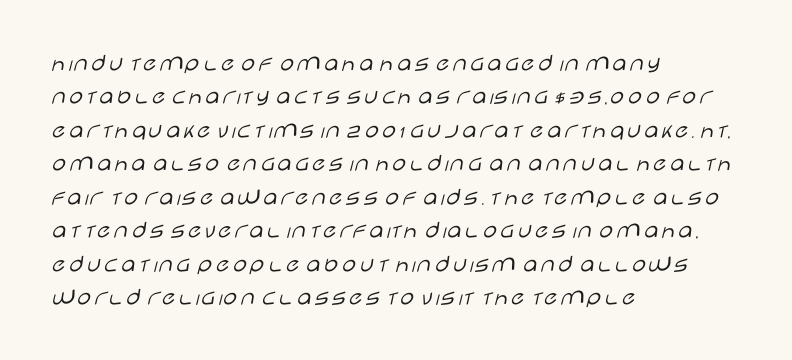
Q: Is the text bold? A: No.
Q: Is the text italic (slanted)? A: Yes.
Q: Is the text underlined? A: No.
Q: How is the paragraph aligned? A: Left-aligned.
Q: Is the spacing between letters normal or unusually wide? A: Normal.
Q: Is the spacing between lines tight, normal or loose? A: Normal.
